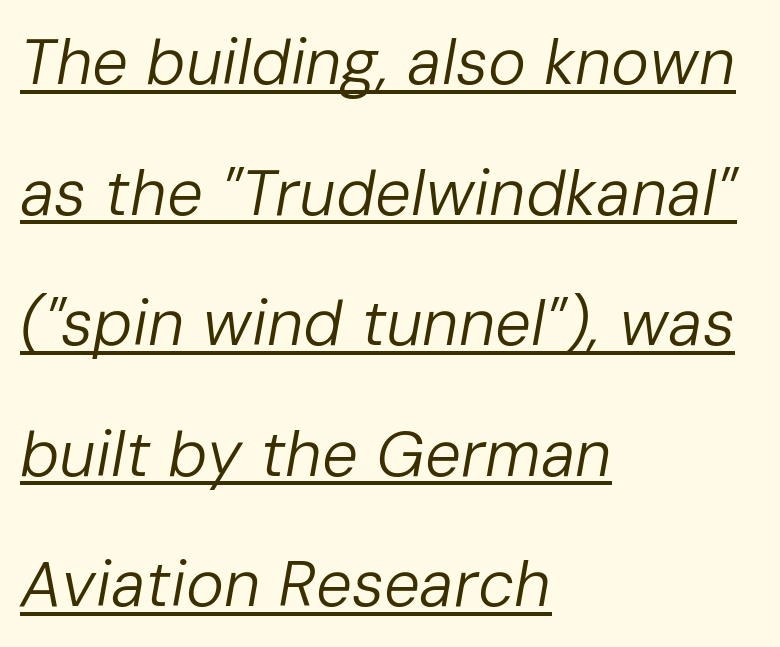
Q: Is the text bold? A: No.
Q: Is the text italic (slanted)? A: Yes, it leans right by about 10 degrees.
Q: Is the text underlined? A: Yes.
Q: How is the paragraph aligned? A: Left-aligned.
Q: Is the spacing between letters normal or unusually wide? A: Normal.
Q: Is the spacing between lines tight, normal or loose? A: Loose.
Q: Width (condensed, normal, or wide)? A: Normal.
Q: Stroke contrast? A: Low.
Q: x-height? A: Medium.
Q: Monospaced? A: No.
